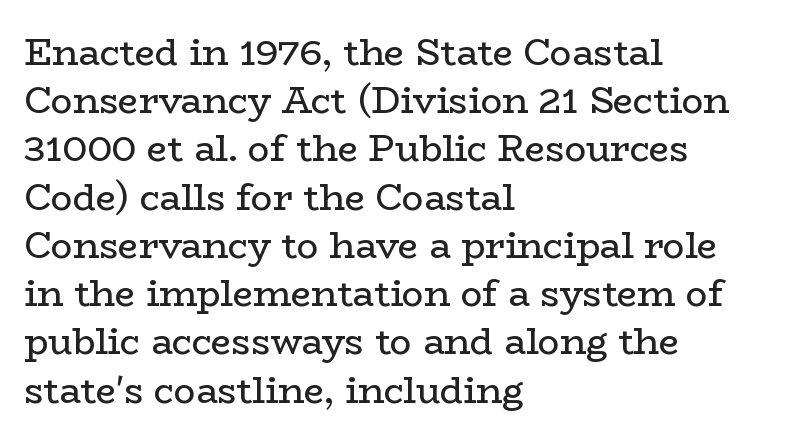
{"serif": "yes", "italic": "no", "bold": "no", "weight": "regular", "width": "wide", "stroke_contrast": "low", "x_height": "medium", "monospaced": "no", "underline": "no", "align": "left", "line_spacing": "normal", "line_spacing_ratio": 1.34, "letter_spacing": "normal", "letter_spacing_em": 0.0, "glyph_px": 36}
